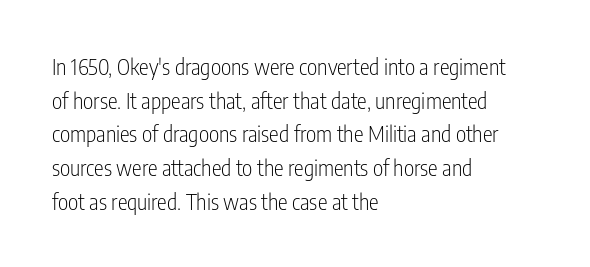
The image shows 22 px text type, upright; set left-aligned, normal line spacing (1.53x), normal letter spacing, not underlined.
